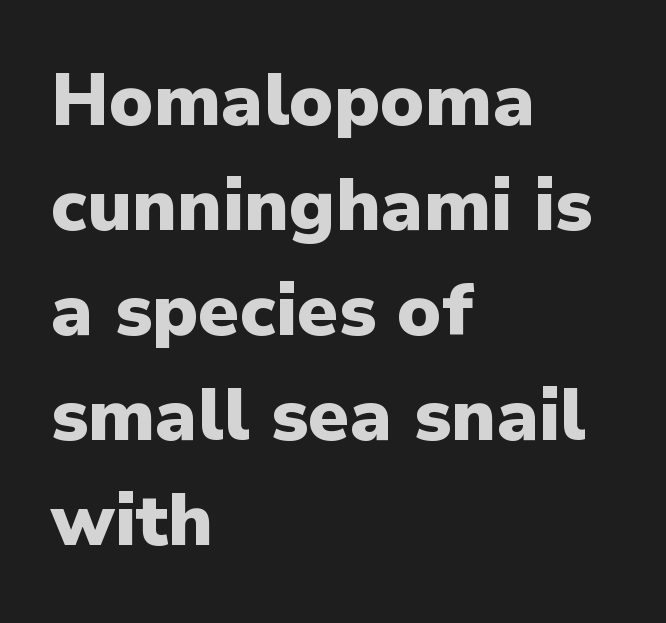
Q: Is the text bold? A: Yes.
Q: Is the text italic (slanted)? A: No, it is upright.
Q: Is the typeface a serif or a sans-serif typeface? A: Sans-serif.
Q: Is the text underlined? A: No.
Q: How is the paragraph aligned? A: Left-aligned.
Q: Is the spacing between letters normal or unusually wide? A: Normal.
Q: Is the spacing between lines tight, normal or loose? A: Normal.
Q: Width (condensed, normal, or wide)? A: Normal.
Q: Stroke contrast? A: Low.
Q: x-height? A: Medium.
Q: Monospaced? A: No.
